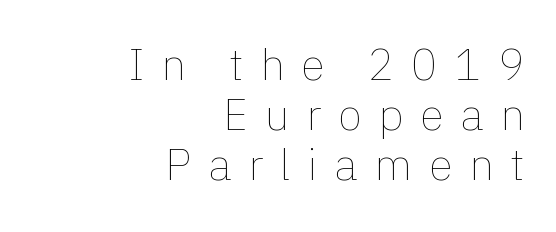
Q: Is the text bold? A: No.
Q: Is the text italic (slanted)? A: No, it is upright.
Q: Is the text underlined? A: No.
Q: How is the paragraph aligned? A: Right-aligned.
Q: Is the spacing between letters normal or unusually wide? A: Unusually wide.
Q: Is the spacing between lines tight, normal or loose? A: Tight.
Q: Width (condensed, normal, or wide)? A: Normal.
Q: Stroke contrast? A: Low.
Q: x-height? A: Medium.
Q: Monospaced? A: No.
